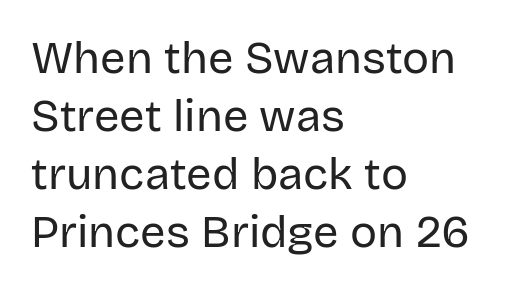
The image shows 45 px regular-weight sans-serif type, upright; set left-aligned, normal line spacing (1.29x), normal letter spacing, not underlined; low stroke contrast and a large x-height.
